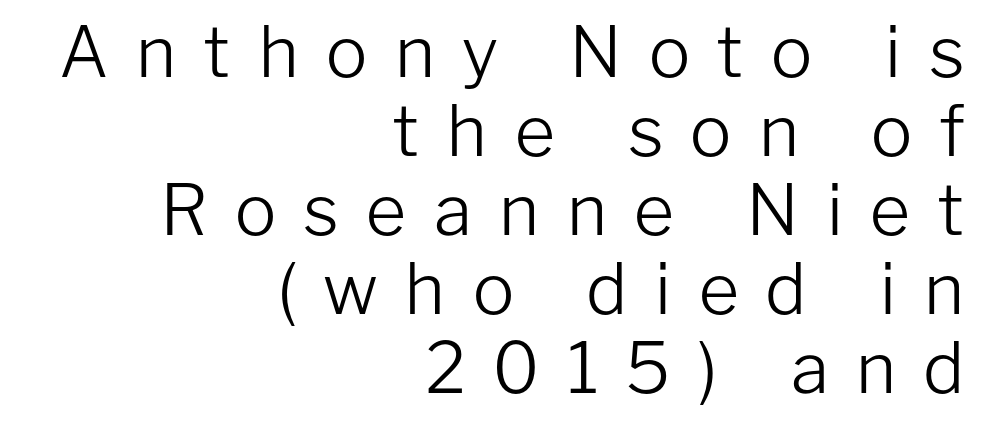
The gap between lines stays unmarked. Looks like regular typesetting: each glyph gets only the width it needs. These glyphs show unthickened strokes, regular width or finer. Caption: multi-line text, flush right, ragged left.
